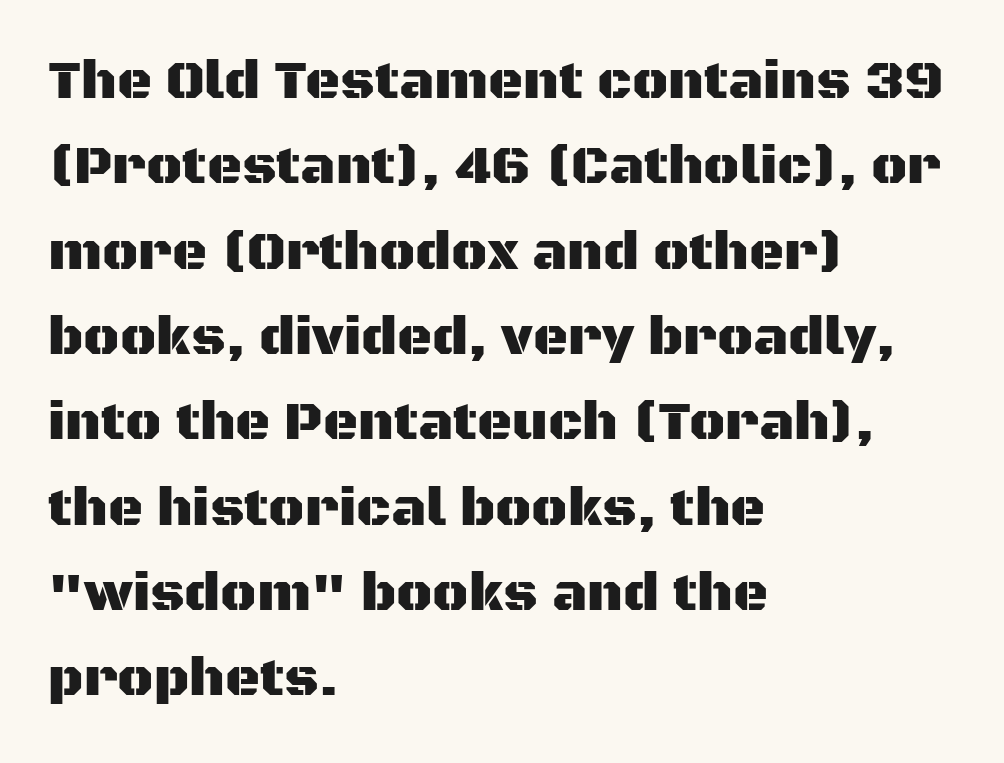
The image shows 54 px sans-serif type, upright; set left-aligned, normal line spacing (1.58x), normal letter spacing, not underlined; medium stroke contrast and a large x-height.
